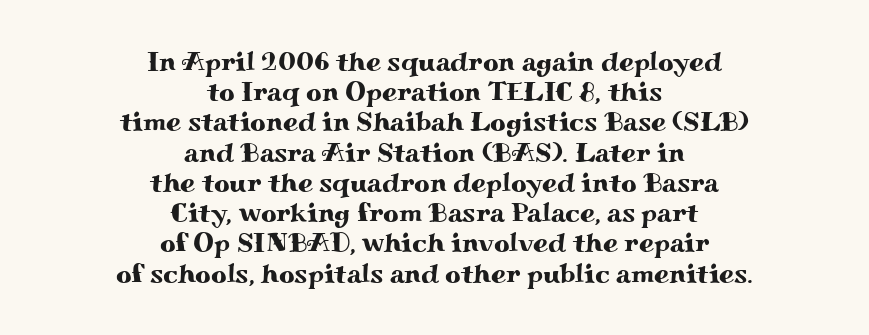
The image shows 27 px text type, upright; set centered, tight line spacing (1.12x), normal letter spacing, not underlined.
